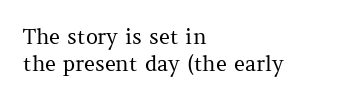
The image shows 21 px text type, upright; set left-aligned, normal line spacing (1.28x), normal letter spacing, not underlined.
